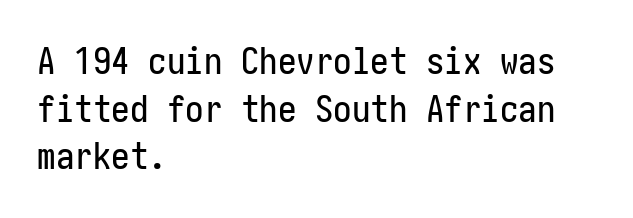
{"serif": "no", "italic": "no", "width": "condensed", "stroke_contrast": "low", "x_height": "medium", "underline": "no", "align": "left", "line_spacing": "normal", "line_spacing_ratio": 1.29, "letter_spacing": "normal", "letter_spacing_em": 0.0, "glyph_px": 37}
